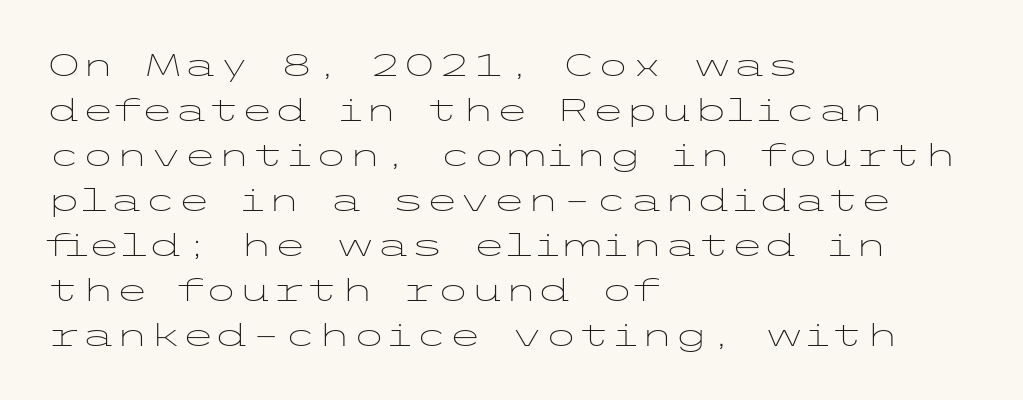
Normally led — the rows are evenly, conventionally spaced. Underline: absent. The letterforms sit at book weight or below. A typesetter would call this zero additional tracking. In CSS terms this would be text-align: left.
